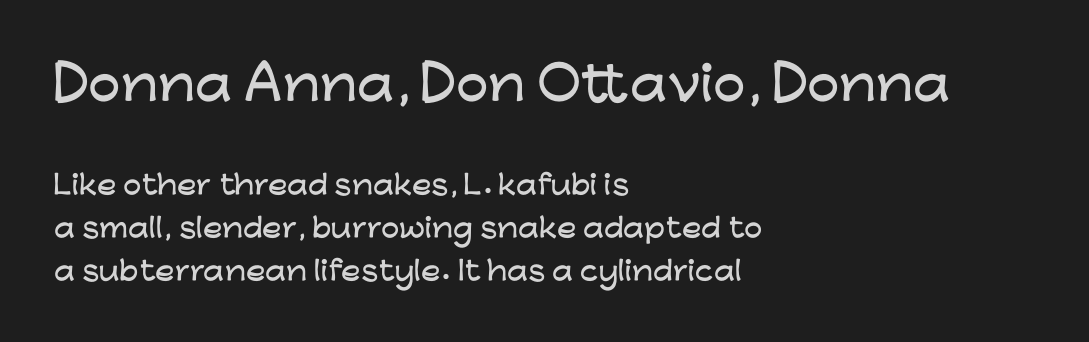
{"serif": "no", "italic": "no", "width": "wide", "stroke_contrast": "low", "x_height": "medium", "monospaced": "no", "underline": "no", "align": "left", "line_spacing": "normal", "line_spacing_ratio": 1.67, "letter_spacing": "normal", "letter_spacing_em": 0.0, "larger_block": "first", "size_ratio": 1.77, "glyph_px": 46}
